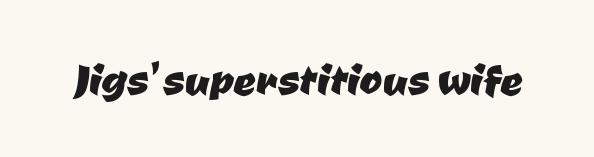
Stroke terminals: plain, sans-serif. The glyphs are unaccompanied by any horizontal stroke below them. The gaps between neighbouring characters are ordinary and unremarkable. Each letter keeps its own natural width here, so spacing adapts to shape.
